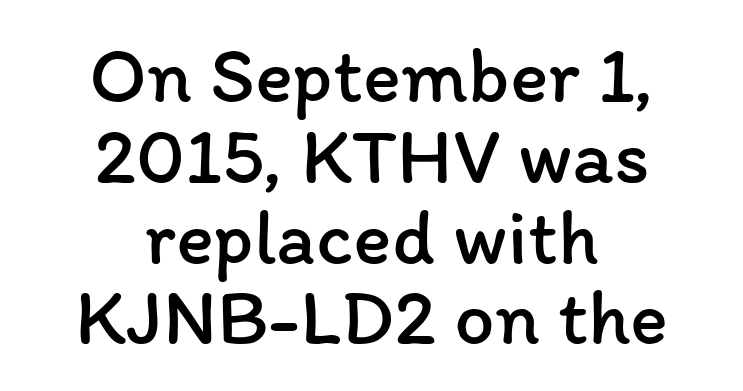
What stands out about the letter spacing? Nothing — it is the standard amount. Letters have the restrained weight of plain body copy at most. Notice how descenders almost collide with the ascenders below — that's tight leading. Is this a fixed-width face? No — the glyphs have proportional, varying widths. If you drew a line through each stem, it would be perfectly vertical.
